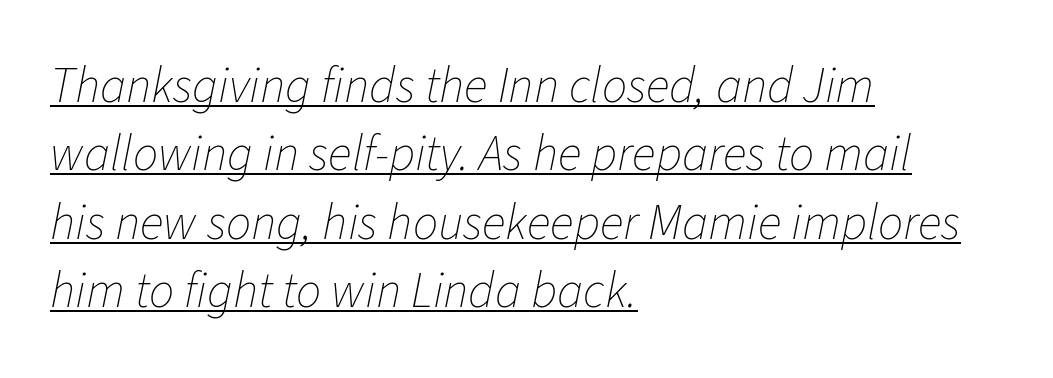
Q: Is the text bold? A: No.
Q: Is the text italic (slanted)? A: Yes, it leans right by about 11 degrees.
Q: Is the text underlined? A: Yes.
Q: How is the paragraph aligned? A: Left-aligned.
Q: Is the spacing between letters normal or unusually wide? A: Normal.
Q: Is the spacing between lines tight, normal or loose? A: Normal.
Q: Width (condensed, normal, or wide)? A: Normal.
Q: Stroke contrast? A: Low.
Q: x-height? A: Medium.
Q: Monospaced? A: No.
